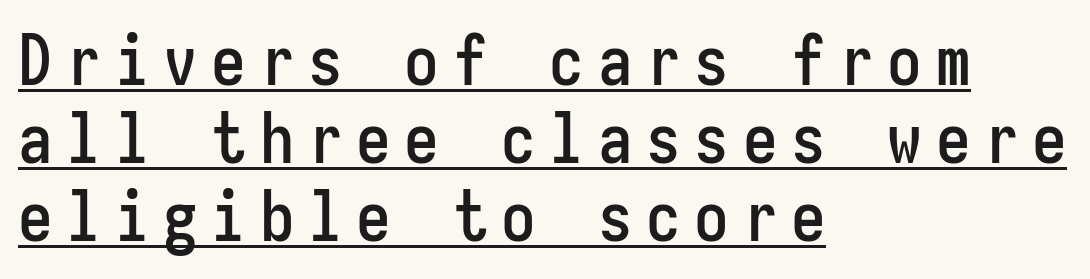
The letters stand straight up with perfectly vertical stems. Check where the strokes stop: nothing finishes them off — pure sans. Loose tracking; the words dissolve into strings of separated letters. The paragraph has a hard left edge and a soft right edge.
